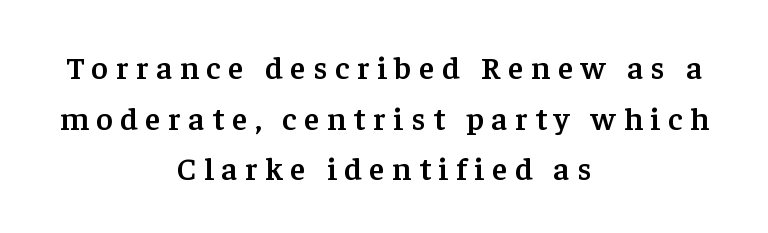
{"serif": "yes", "italic": "no", "bold": "semi", "weight": "semibold", "width": "normal", "stroke_contrast": "low", "x_height": "medium", "monospaced": "no", "underline": "no", "align": "center", "line_spacing": "normal", "line_spacing_ratio": 1.58, "letter_spacing": "wide", "letter_spacing_em": 0.24, "glyph_px": 32}
